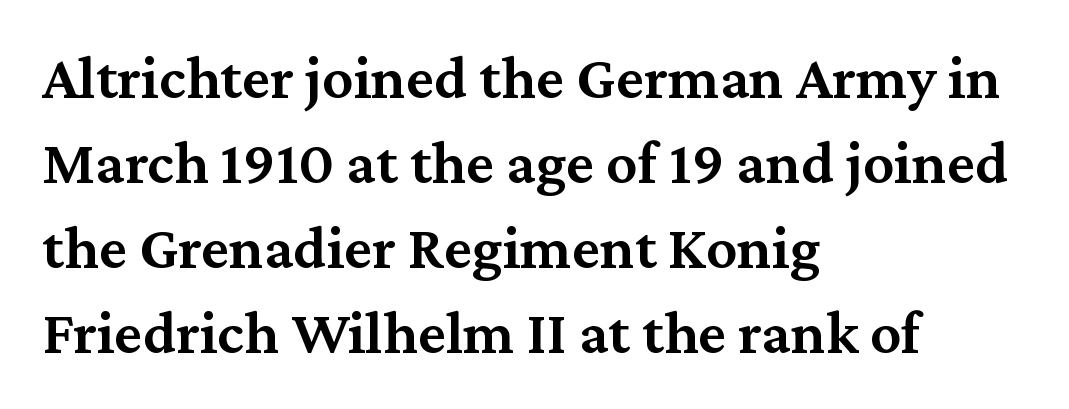
{"serif": "yes", "italic": "no", "bold": "semi", "weight": "semibold", "width": "normal", "stroke_contrast": "medium", "x_height": "medium", "monospaced": "no", "underline": "no", "align": "left", "line_spacing": "normal", "line_spacing_ratio": 1.37, "letter_spacing": "normal", "letter_spacing_em": 0.0, "glyph_px": 62}
